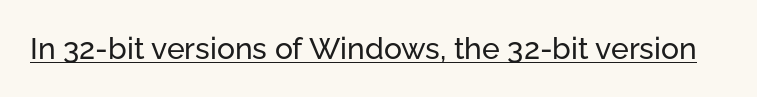
{"serif": "no", "italic": "no", "width": "normal", "stroke_contrast": "low", "x_height": "medium", "monospaced": "no", "underline": "yes", "letter_spacing": "normal", "letter_spacing_em": 0.0, "glyph_px": 30}
